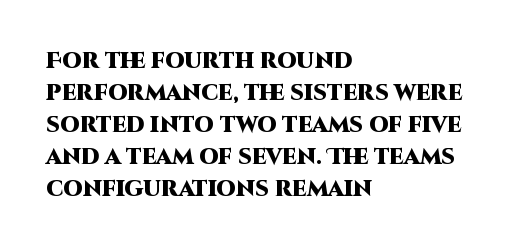
Students, observe: this is what conventionally led text looks like. Ascenders rise straight up at ninety degrees. Pretty heavy lettering here — definitely bold. The words here are not underlined.
